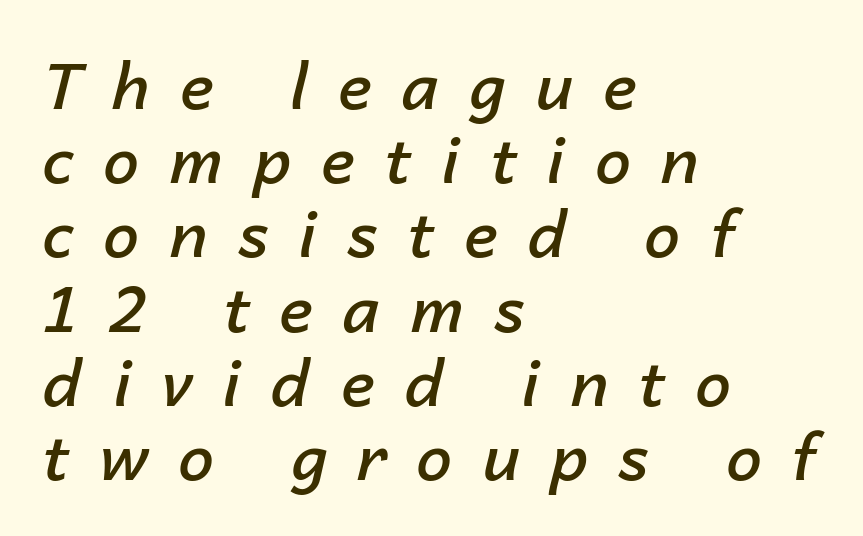
The image shows 64 px semibold type, italic (leaning right); set left-aligned, line spacing 1.16x, unusually wide letter spacing (+0.47 em), not underlined; low stroke contrast and a medium x-height.
